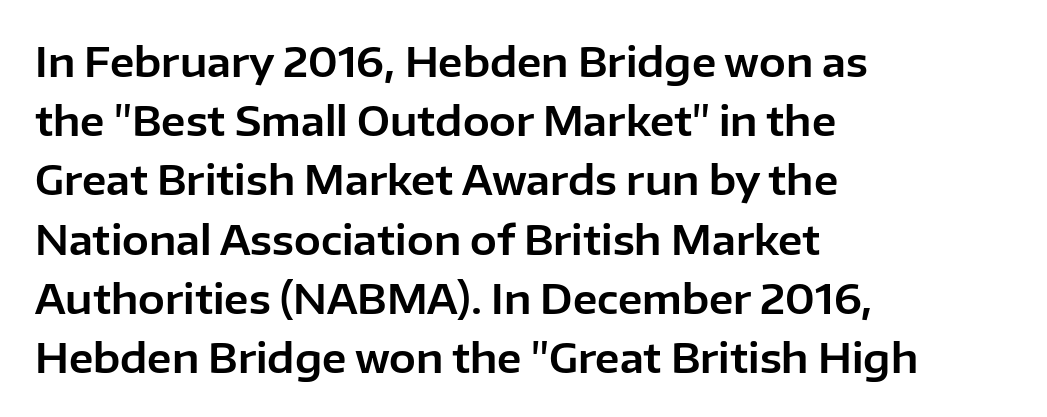
{"serif": "no", "italic": "no", "width": "normal", "stroke_contrast": "low", "x_height": "medium", "monospaced": "no", "underline": "no", "align": "left", "line_spacing": "normal", "line_spacing_ratio": 1.48, "letter_spacing": "normal", "letter_spacing_em": 0.0, "glyph_px": 40}
